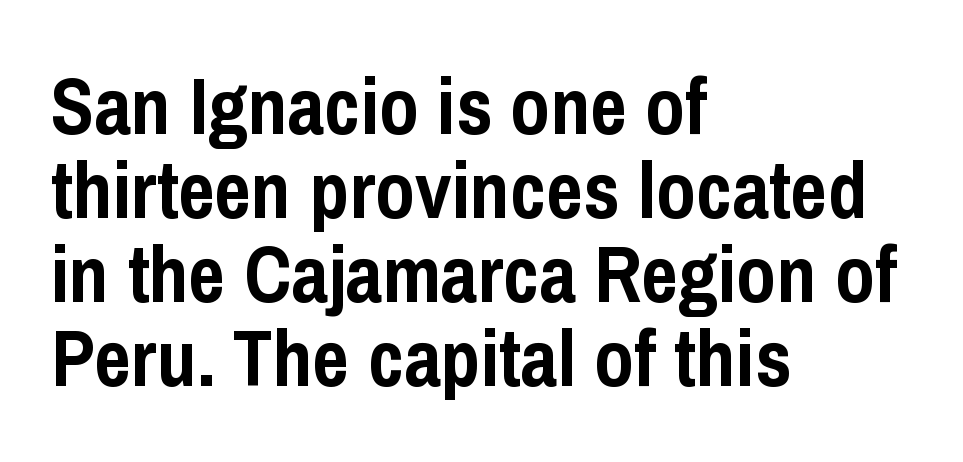
{"serif": "no", "italic": "no", "bold": "yes", "weight": "semibold", "width": "condensed", "stroke_contrast": "low", "x_height": "medium", "monospaced": "no", "underline": "no", "align": "left", "line_spacing": "tight", "line_spacing_ratio": 1.05, "letter_spacing": "normal", "letter_spacing_em": 0.0, "glyph_px": 80}
